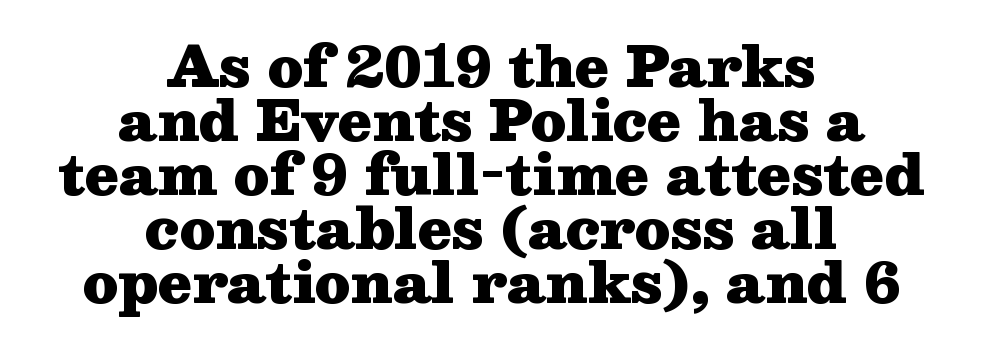
The passage shown is typed in a proportional face where columns would drift. You could barely slide anything between these rows. The glyphs in this specimen are seriffed. Glyph-to-glyph distance matches everyday printed text.
